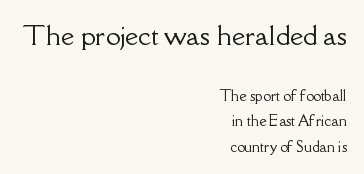
The image shows 26 px text type, upright; set right-aligned, line spacing 1.81x, normal letter spacing, not underlined; the first (top) block is 1.86x larger.
